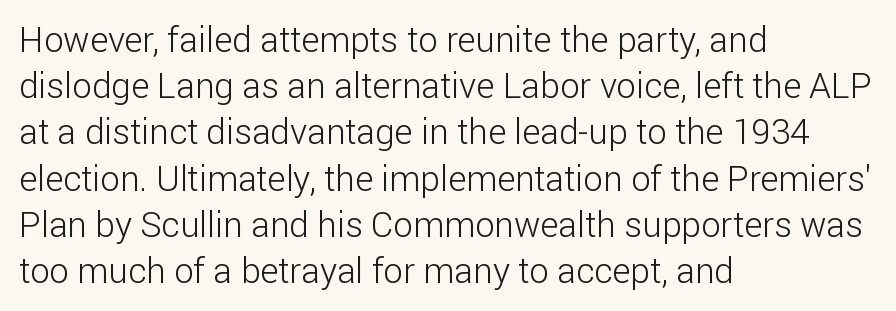
Summary of vertical rhythm: regular, with standard interline spacing. Students, note that the glyphs here touch the page at normal intervals. The specimen omits any rule beneath the text block's lines. Weight: regular or lighter. The specimen reads as upright at a glance. Teacher's note: observe the even left margin — that is flush-left alignment.
